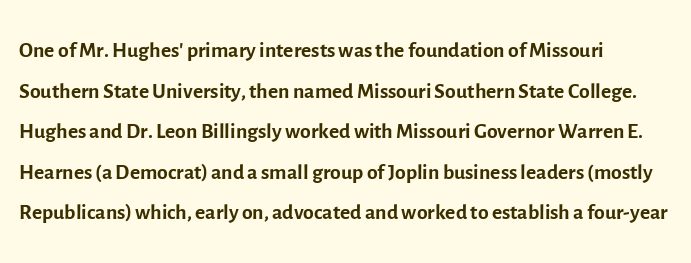
Q: Is the text bold? A: No.
Q: Is the text italic (slanted)? A: No, it is upright.
Q: Is the typeface a serif or a sans-serif typeface? A: Sans-serif.
Q: Is the text underlined? A: No.
Q: How is the paragraph aligned? A: Left-aligned.
Q: Is the spacing between letters normal or unusually wide? A: Normal.
Q: Is the spacing between lines tight, normal or loose? A: Normal.
Q: Width (condensed, normal, or wide)? A: Normal.
Q: x-height? A: Medium.
Q: Monospaced? A: No.
